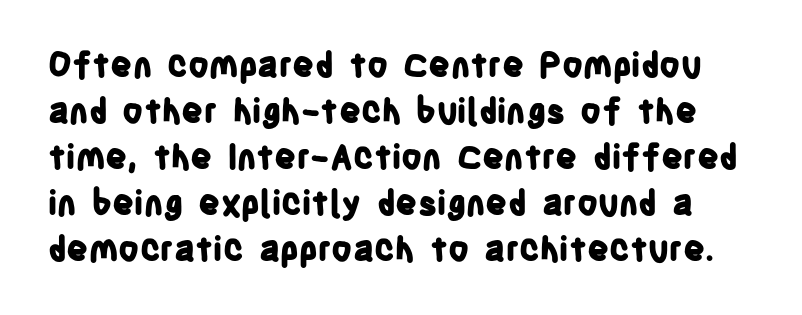
The image shows 34 px bold, condensed sans-serif type, upright; set normal line spacing (1.35x), normal letter spacing, not underlined; low stroke contrast and a large x-height.
